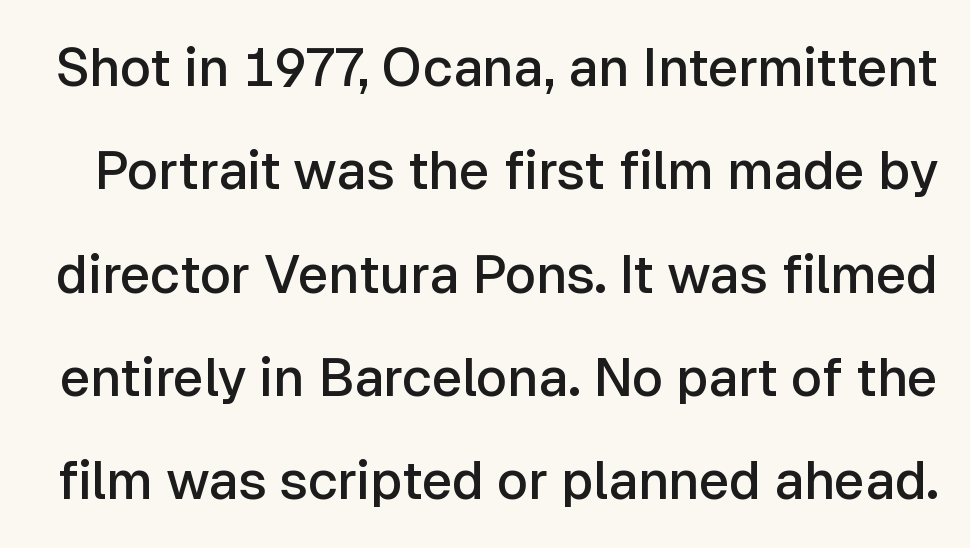
Tracking value appears to be zero — textbook default spacing. Leading: increased. Strokes here are thickened, but only to semibold level. Does the lettering tilt? It doesn't — this is upright. Spacing verdict: proportional, widths tailored to each character.
